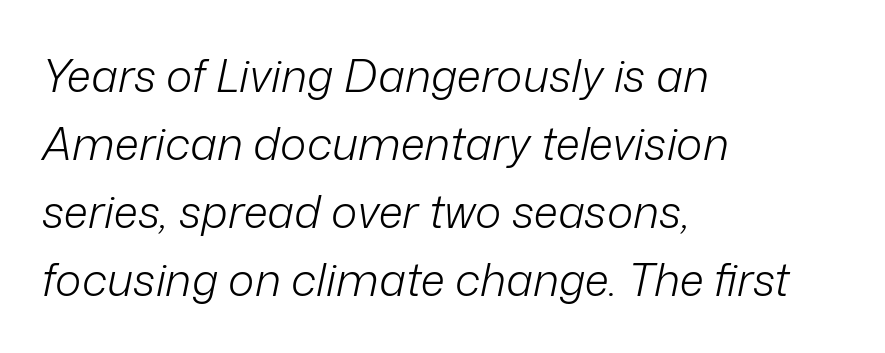
The image shows 45 px light type, italic (leaning right); set left-aligned, normal line spacing (1.51x), normal letter spacing, not underlined; low stroke contrast and a medium x-height.
